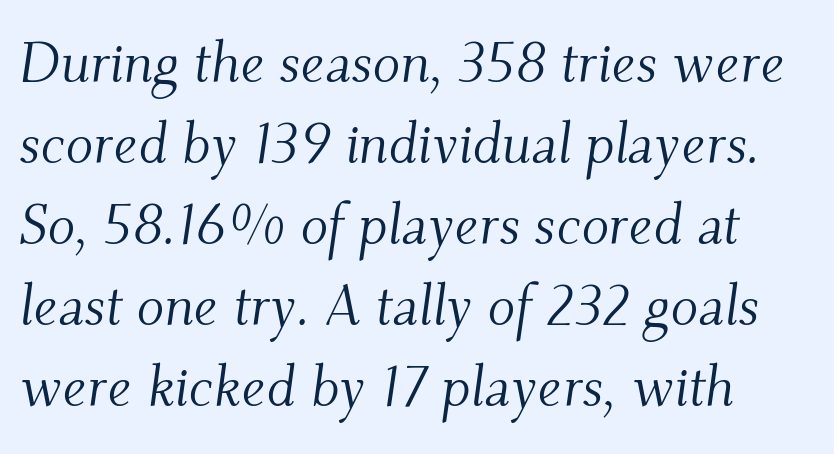
Q: Is the text bold? A: No.
Q: Is the text italic (slanted)? A: Yes, it leans right by about 9 degrees.
Q: Is the typeface a serif or a sans-serif typeface? A: Serif.
Q: Is the text underlined? A: No.
Q: How is the paragraph aligned? A: Left-aligned.
Q: Is the spacing between letters normal or unusually wide? A: Normal.
Q: Is the spacing between lines tight, normal or loose? A: Normal.
Q: Width (condensed, normal, or wide)? A: Normal.
Q: Stroke contrast? A: Medium.
Q: x-height? A: Small.
Q: Monospaced? A: No.
